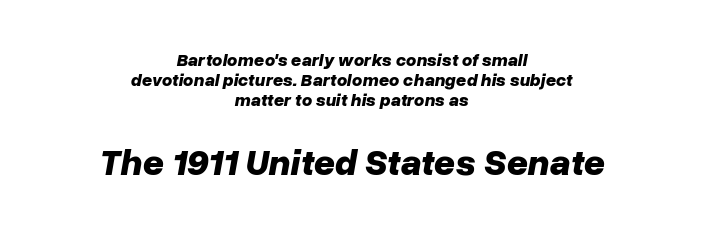
The image shows 37 px bold type, italic (leaning right); set centered, tight line spacing (1.1x), normal letter spacing, not underlined; the second (bottom) block is 2.06x larger; low stroke contrast and a medium x-height.
